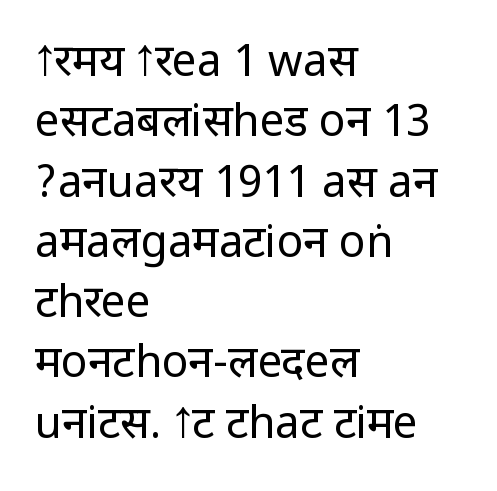
The image shows 44 px regular-weight, condensed sans-serif type, upright; set left-aligned, normal line spacing (1.37x), normal letter spacing, not underlined; low stroke contrast.
